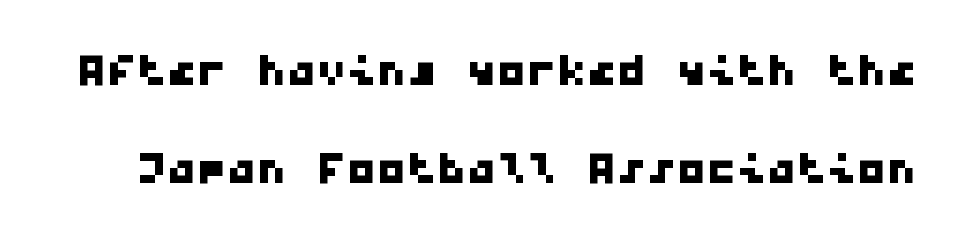
Baseline-to-baseline distance is the conventional proportion of letter height. Inter-character spacing is left at the font's built-in metrics. The face used here is a sans, in the tradition of grotesques and geometrics. The passage shown is not underscored anywhere. Looks like terminal output: every glyph gets an equal slot.
